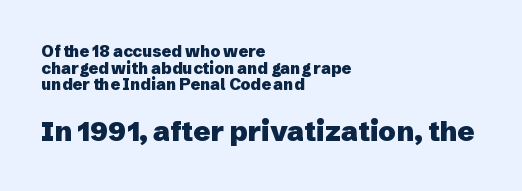
{"serif": "no", "italic": "no", "bold": "yes", "weight": "heavy", "width": "normal", "stroke_contrast": "low", "x_height": "medium", "monospaced": "no", "underline": "no", "align": "left", "line_spacing": "tight", "line_spacing_ratio": 1.04, "letter_spacing": "normal", "letter_spacing_em": 0.0, "larger_block": "second", "size_ratio": 1.75, "glyph_px": 28}
